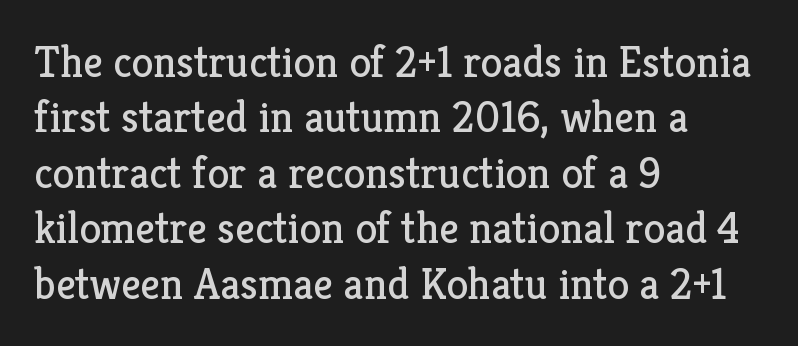
Q: Is the text bold? A: No.
Q: Is the text italic (slanted)? A: No, it is upright.
Q: Is the typeface a serif or a sans-serif typeface? A: Serif.
Q: Is the text underlined? A: No.
Q: How is the paragraph aligned? A: Left-aligned.
Q: Is the spacing between letters normal or unusually wide? A: Normal.
Q: Is the spacing between lines tight, normal or loose? A: Normal.
Q: Width (condensed, normal, or wide)? A: Normal.
Q: Stroke contrast? A: Low.
Q: x-height? A: Medium.
Q: Monospaced? A: No.
